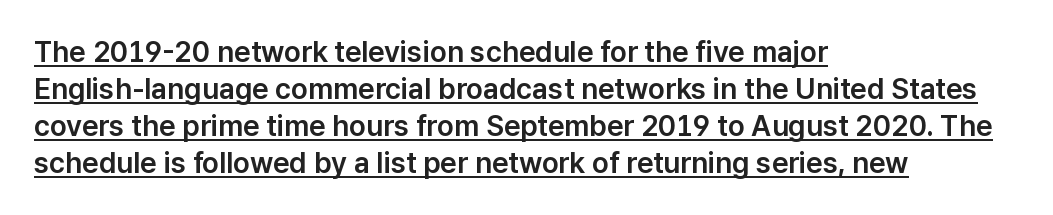
The image shows 29 px sans-serif type, upright; set left-aligned, normal line spacing (1.28x), normal letter spacing, underlined; low stroke contrast and a medium x-height.
